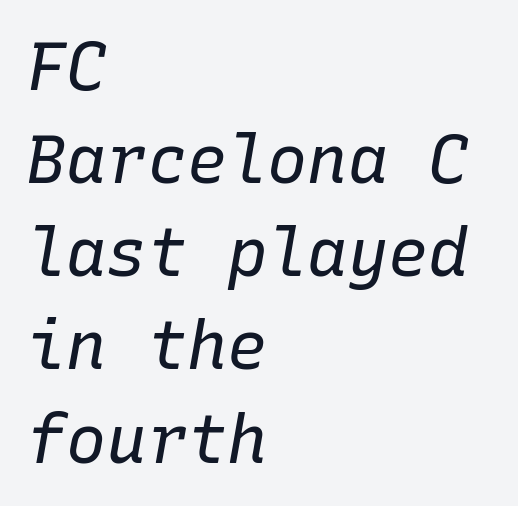
You could call the tracking neutral — neither tight nor loose. Rows of type keep a routine distance in the vertical direction. Has an underline been added? It has not. The typography opts for an oblique posture over an upright one. The letters march in equal steps, a hallmark of fixed-pitch type. Layout note: lines flush left.
